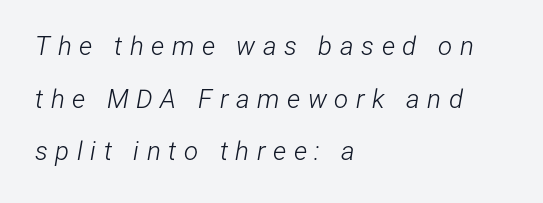
{"italic": "yes", "lean": "right", "slant_degrees": 12, "bold": "no", "underline": "no", "align": "left", "line_spacing": "loose", "line_spacing_ratio": 2.02, "letter_spacing": "wide", "letter_spacing_em": 0.29, "glyph_px": 26}
